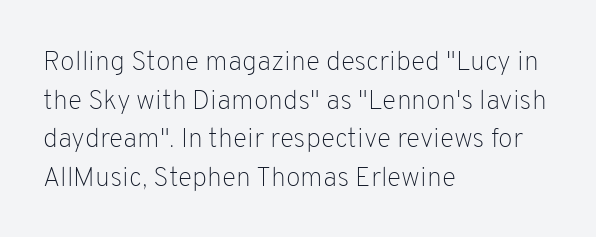
Stroke thickness stays within the range of a standard reading face or lighter. Notice how descenders clear the ascenders below comfortably — that's standard leading. There is no visible air inserted between adjacent glyphs. Casual observation: everything's shoved over to the left. The specimen omits any rule beneath the text block's lines. The letters stand straight up with perfectly vertical stems.
